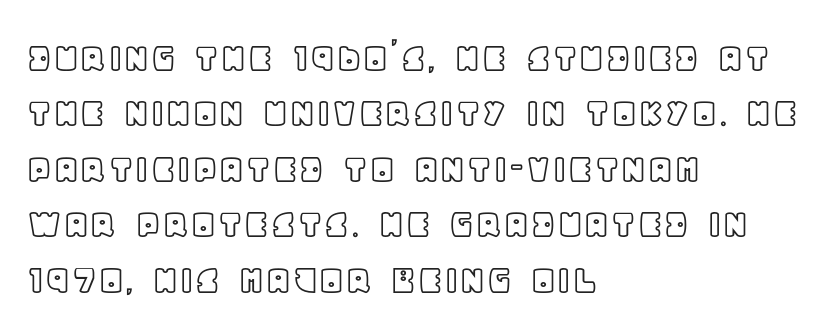
These lines are rendered in a variable-pitch font. Type without underlining. Each line starts at the same left margin while the right side varies. Standard letterfit; no display-style spreading of the glyphs.
